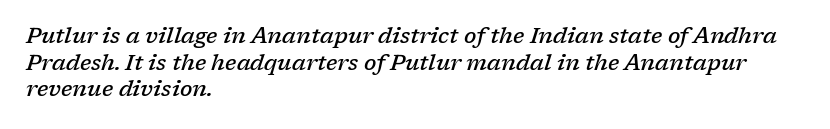
Slanted lettering throughout. Anything drawn beneath the words? Only blank space. Every letter is mildly thick-stroked: semibold rather than bold. A classic flush-left, rag-right setting is used for this passage. How are the letters spaced? Ordinarily, with no added tracking.
